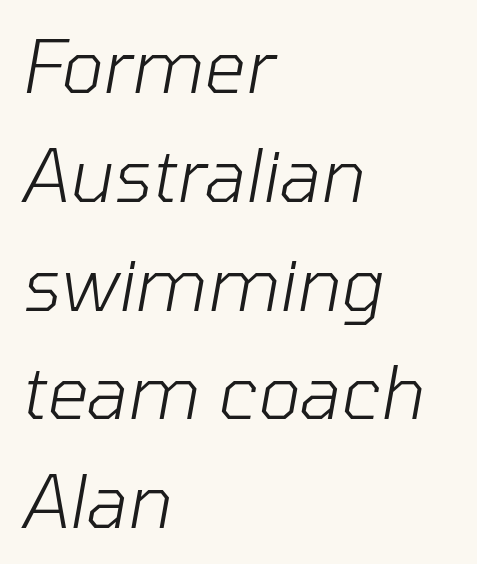
The image shows 73 px light type, italic (leaning right); set left-aligned, normal line spacing (1.49x), normal letter spacing, not underlined; low stroke contrast and a medium x-height.
